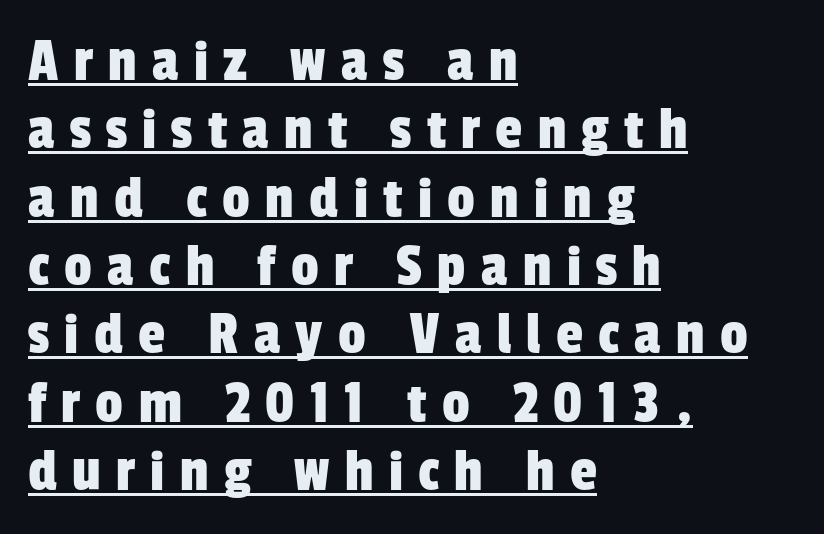
{"serif": "no", "width": "condensed", "stroke_contrast": "low", "x_height": "medium", "monospaced": "no", "underline": "yes", "align": "left", "line_spacing": "tight", "line_spacing_ratio": 1.12, "letter_spacing": "wide", "letter_spacing_em": 0.25, "glyph_px": 61}
